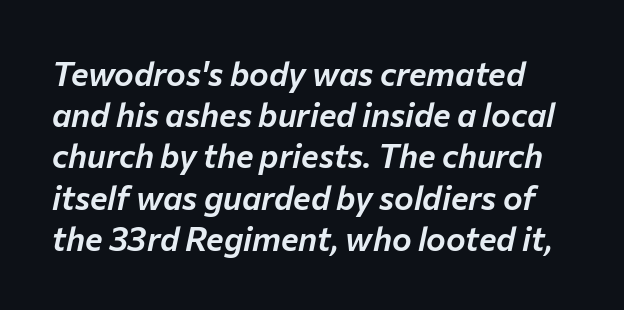
{"italic": "yes", "lean": "right", "slant_degrees": 12, "width": "normal", "stroke_contrast": "low", "x_height": "medium", "monospaced": "no", "underline": "no", "line_spacing": "normal", "line_spacing_ratio": 1.25, "letter_spacing": "normal", "letter_spacing_em": 0.0, "glyph_px": 33}
